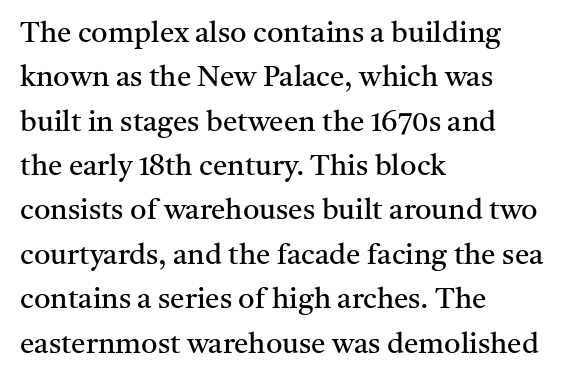
Q: Is the text bold? A: No.
Q: Is the text italic (slanted)? A: No, it is upright.
Q: Is the typeface a serif or a sans-serif typeface? A: Serif.
Q: Is the text underlined? A: No.
Q: How is the paragraph aligned? A: Left-aligned.
Q: Is the spacing between letters normal or unusually wide? A: Normal.
Q: Is the spacing between lines tight, normal or loose? A: Normal.
Q: Width (condensed, normal, or wide)? A: Normal.
Q: Stroke contrast? A: Medium.
Q: x-height? A: Medium.
Q: Monospaced? A: No.
